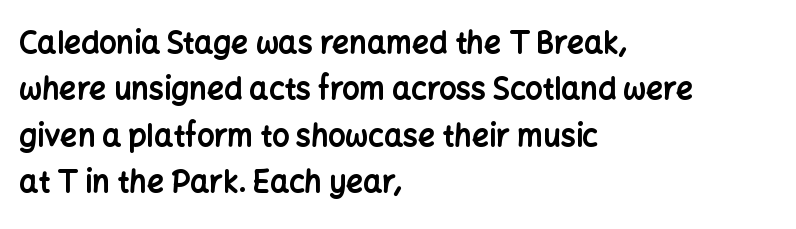
{"serif": "no", "italic": "no", "bold": "yes", "weight": "bold", "width": "normal", "stroke_contrast": "low", "x_height": "medium", "monospaced": "no", "underline": "no", "align": "left", "line_spacing": "normal", "line_spacing_ratio": 1.55, "letter_spacing": "normal", "letter_spacing_em": 0.0, "glyph_px": 30}
